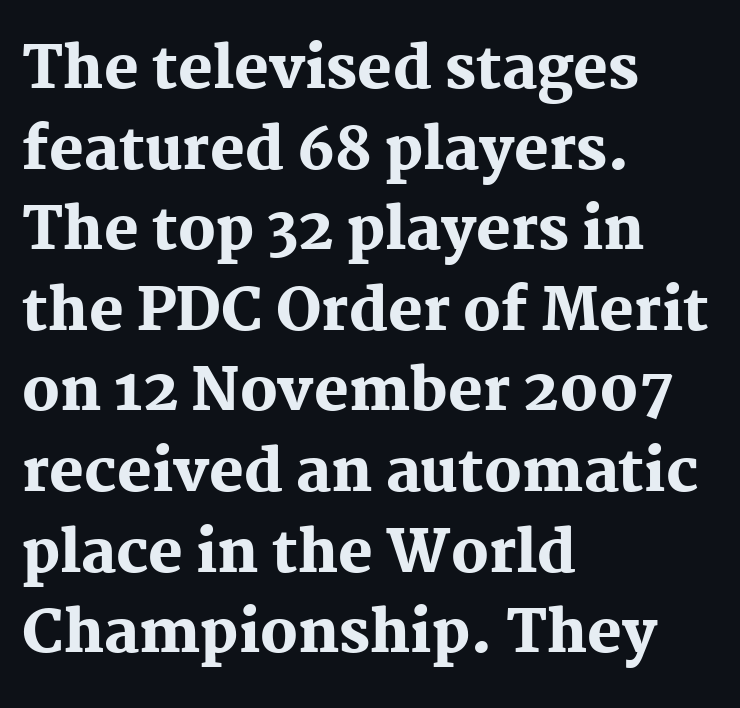
Q: Is the text bold? A: Yes.
Q: Is the text italic (slanted)? A: No, it is upright.
Q: Is the typeface a serif or a sans-serif typeface? A: Serif.
Q: Is the text underlined? A: No.
Q: How is the paragraph aligned? A: Left-aligned.
Q: Is the spacing between letters normal or unusually wide? A: Normal.
Q: Is the spacing between lines tight, normal or loose? A: Normal.
Q: Width (condensed, normal, or wide)? A: Normal.
Q: Stroke contrast? A: Medium.
Q: x-height? A: Medium.
Q: Monospaced? A: No.
